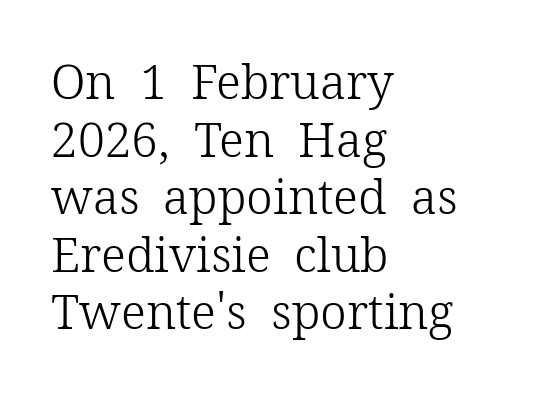
{"serif": "yes", "italic": "no", "bold": "no", "weight": "light", "width": "normal", "stroke_contrast": "low", "x_height": "medium", "monospaced": "no", "underline": "no", "align": "left", "line_spacing_ratio": 1.2, "letter_spacing": "normal", "letter_spacing_em": 0.0, "glyph_px": 48}
